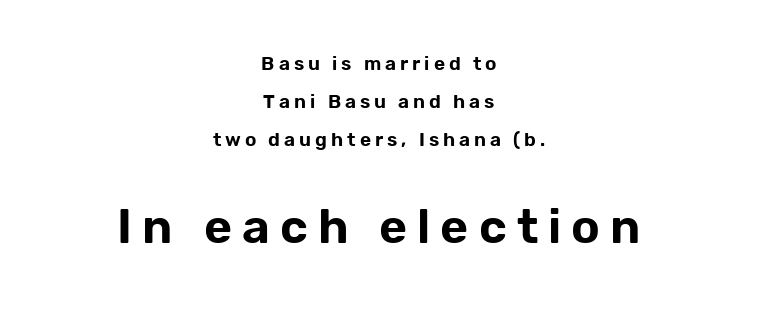
The block of text is sparse from top to bottom, with ample space between rows. Does the bottom block carry the larger type? Yes, it does. These lines are rendered in a variable-pitch font. The typeface chosen for these lines omits serifs. How are the letters spaced? Widely, with obvious added tracking.
